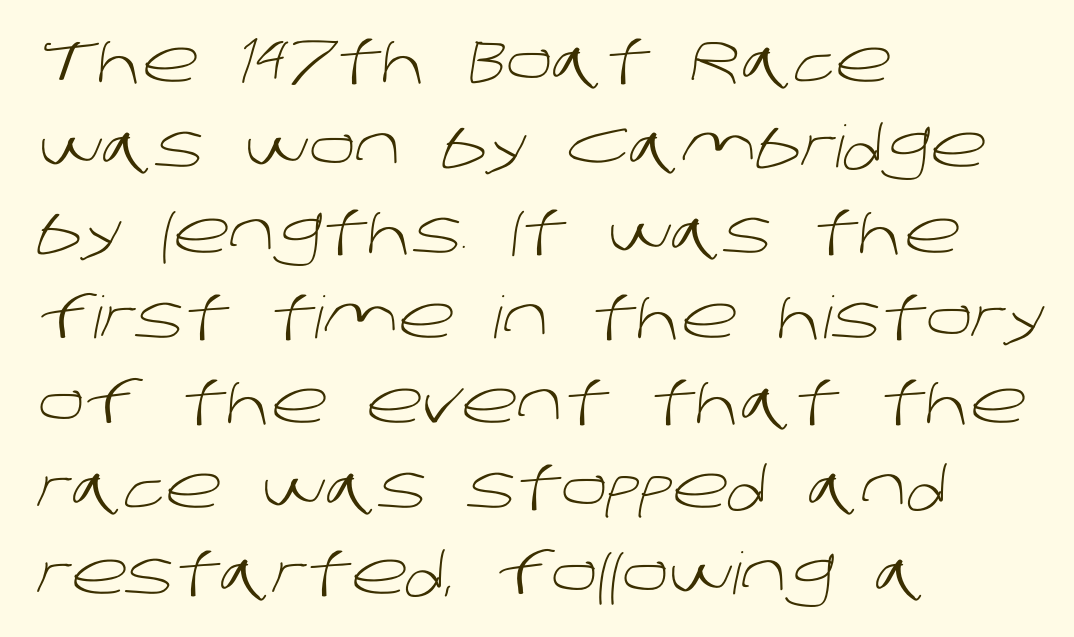
{"serif": "no", "bold": "no", "weight": "light", "width": "normal", "stroke_contrast": "low", "x_height": "large", "monospaced": "no", "underline": "no", "align": "left", "line_spacing": "normal", "line_spacing_ratio": 1.47, "letter_spacing": "normal", "letter_spacing_em": 0.0, "glyph_px": 58}
